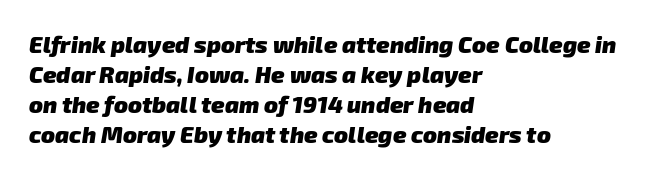
The string is rendered with underlining switched off. The vertical gap from one line to the next is medium. Where is the straight margin? On the left. Short note: letters normally spaced. These lines carry a lot of weight — the face is fully bold.
